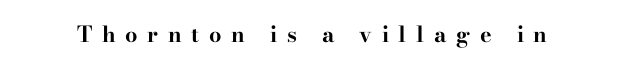
This is the regular roman posture of the typeface. A bare baseline throughout the passage. Thick stems and heavy bowls — unmistakably bold. These lines have a slow, spaced-out rhythm from letter to letter.
